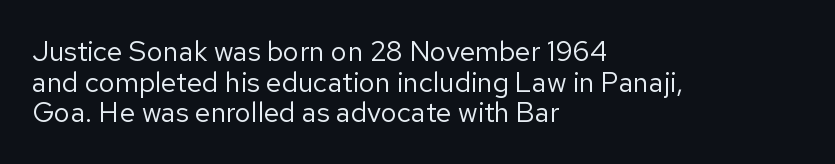
{"serif": "no", "italic": "no", "bold": "no", "weight": "regular", "width": "normal", "stroke_contrast": "low", "x_height": "medium", "monospaced": "no", "underline": "no", "align": "left", "line_spacing": "tight", "line_spacing_ratio": 1.09, "letter_spacing": "normal", "letter_spacing_em": 0.0, "glyph_px": 28}
